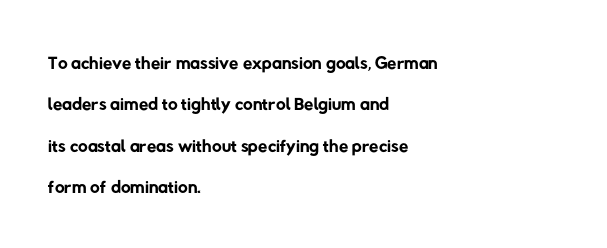
The face used here is rendered with its standard letterfit. Vertical stems look standard width or narrower in stroke. A normal amount of white space separates one row of letters from the next. Line starts are locked; line ends wander.
